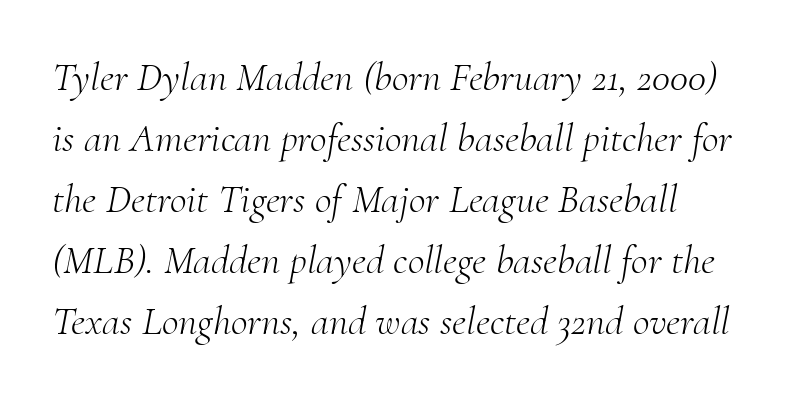
{"serif": "yes", "italic": "yes", "lean": "right", "slant_degrees": 10, "bold": "no", "weight": "light", "width": "normal", "stroke_contrast": "medium", "x_height": "small", "monospaced": "no", "underline": "no", "line_spacing": "normal", "line_spacing_ratio": 1.49, "letter_spacing": "normal", "letter_spacing_em": 0.0, "glyph_px": 41}
